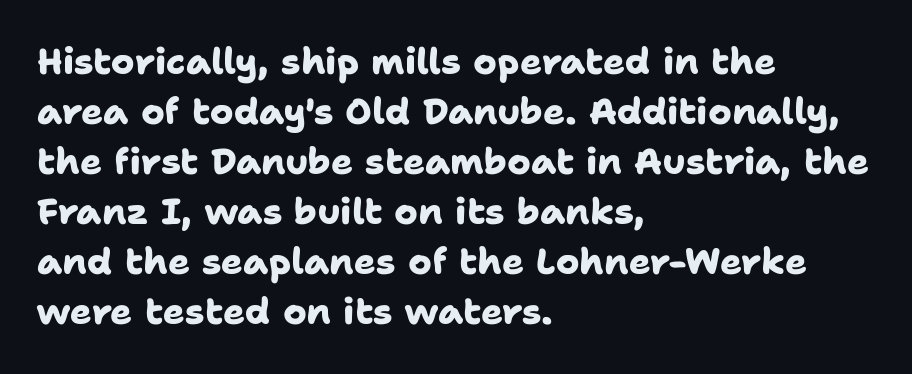
{"serif": "no", "bold": "yes", "weight": "heavy", "width": "normal", "stroke_contrast": "low", "x_height": "medium", "monospaced": "no", "underline": "no", "align": "left", "line_spacing": "normal", "line_spacing_ratio": 1.39, "letter_spacing": "normal", "letter_spacing_em": 0.0, "glyph_px": 36}
